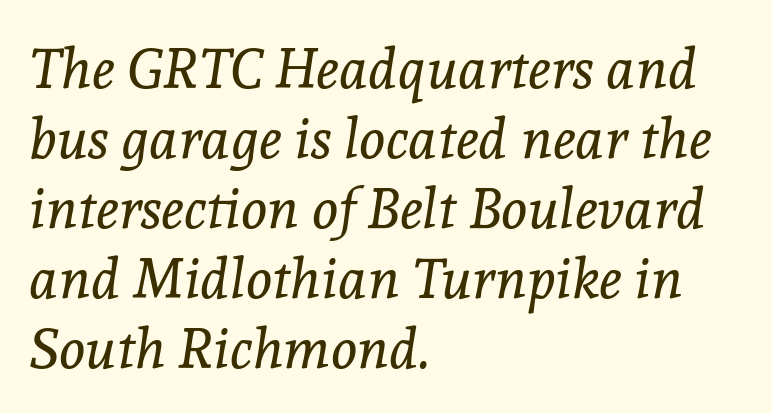
Weight: in the light-to-regular range. Lines of text with bare space underneath. The letters are slanted; this is an italic face. Normally led — the rows are evenly, conventionally spaced. Is the block centered? No — it sits flush against the left margin.
